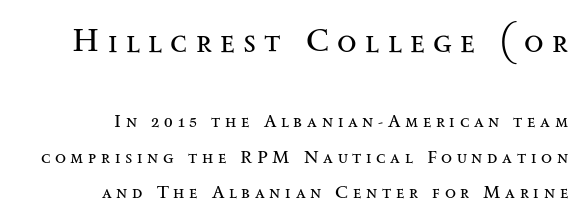
The image shows 32 px regular-weight, wide serif type, upright; set loose line spacing (1.98x), unusually wide letter spacing (+0.26 em), not underlined; the first (top) block is 1.78x larger; medium stroke contrast and a small x-height.
